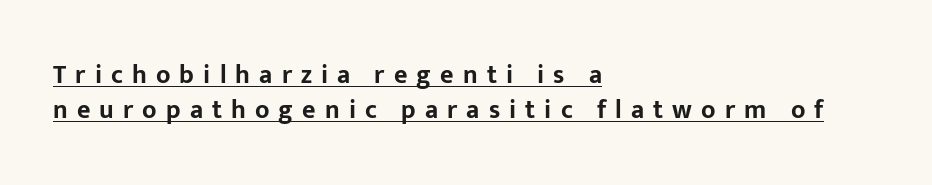
The image shows 26 px bold type, upright; set left-aligned, normal line spacing (1.33x), unusually wide letter spacing (+0.35 em), underlined.
